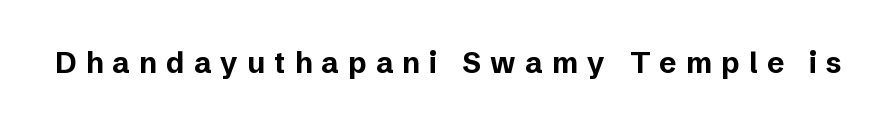
{"serif": "no", "italic": "no", "bold": "yes", "weight": "bold", "width": "normal", "stroke_contrast": "low", "x_height": "medium", "monospaced": "no", "underline": "no", "letter_spacing": "wide", "letter_spacing_em": 0.32, "glyph_px": 29}
